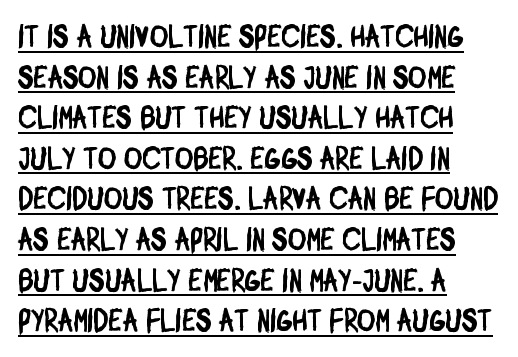
Q: Is the typeface a serif or a sans-serif typeface? A: Sans-serif.
Q: Is the text underlined? A: Yes.
Q: How is the paragraph aligned? A: Left-aligned.
Q: Is the spacing between letters normal or unusually wide? A: Normal.
Q: Is the spacing between lines tight, normal or loose? A: Normal.
Q: Width (condensed, normal, or wide)? A: Condensed.
Q: Stroke contrast? A: Low.
Q: x-height? A: Large.
Q: Monospaced? A: No.
